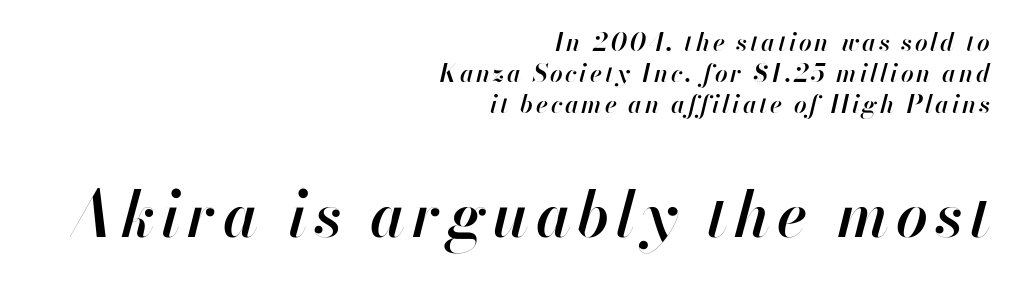
{"italic": "yes", "lean": "right", "slant_degrees": 13, "bold": "semi", "weight": "semibold", "width": "normal", "stroke_contrast": "high", "x_height": "small", "monospaced": "no", "underline": "no", "align": "right", "line_spacing": "normal", "line_spacing_ratio": 1.25, "larger_block": "second", "size_ratio": 2.52, "glyph_px": 63}
